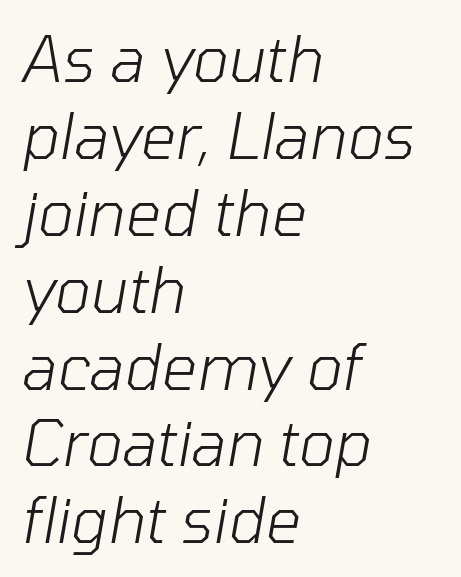
Q: Is the text bold? A: No.
Q: Is the text italic (slanted)? A: Yes, it leans right by about 10 degrees.
Q: Is the text underlined? A: No.
Q: How is the paragraph aligned? A: Left-aligned.
Q: Is the spacing between letters normal or unusually wide? A: Normal.
Q: Width (condensed, normal, or wide)? A: Normal.
Q: Stroke contrast? A: Low.
Q: x-height? A: Medium.
Q: Monospaced? A: No.
